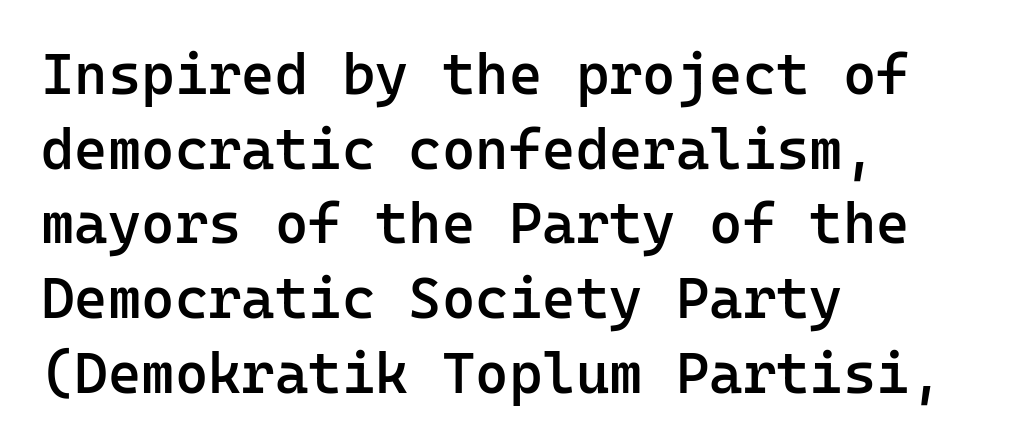
{"serif": "no", "italic": "no", "bold": "semi", "weight": "semibold", "width": "normal", "stroke_contrast": "low", "x_height": "medium", "monospaced": "yes", "underline": "no", "align": "left", "line_spacing": "normal", "line_spacing_ratio": 1.31, "letter_spacing": "normal", "letter_spacing_em": 0.0, "glyph_px": 57}
